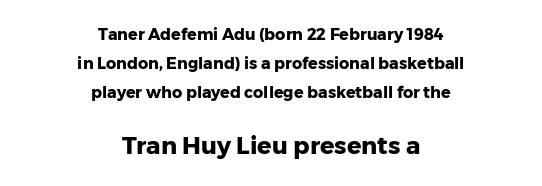
{"italic": "no", "bold": "yes", "underline": "no", "align": "center", "line_spacing_ratio": 1.81, "letter_spacing": "normal", "letter_spacing_em": 0.0, "larger_block": "second", "size_ratio": 1.5, "glyph_px": 24}
